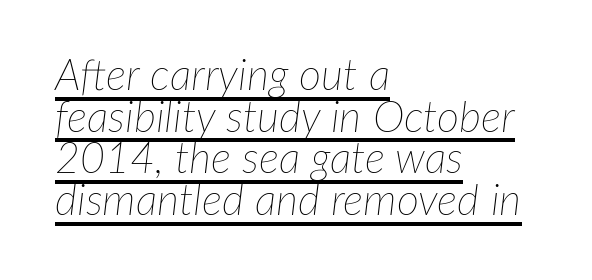
{"italic": "yes", "lean": "right", "slant_degrees": 7, "bold": "no", "weight": "thin", "width": "normal", "stroke_contrast": "low", "x_height": "medium", "monospaced": "no", "underline": "yes", "align": "left", "line_spacing": "tight", "line_spacing_ratio": 0.97, "letter_spacing": "normal", "letter_spacing_em": 0.0, "glyph_px": 43}
